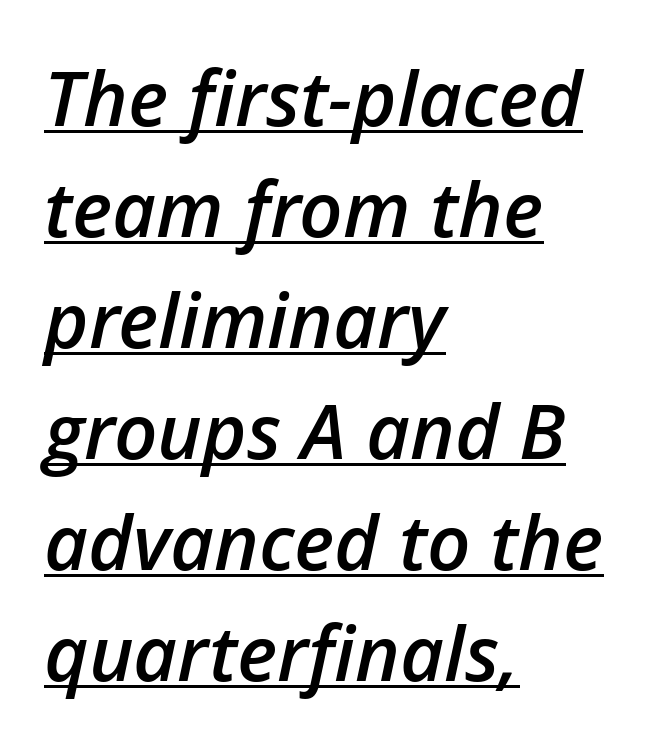
{"italic": "yes", "lean": "right", "slant_degrees": 12, "bold": "semi", "weight": "semibold", "width": "normal", "stroke_contrast": "low", "x_height": "medium", "monospaced": "no", "underline": "yes", "align": "left", "line_spacing": "normal", "line_spacing_ratio": 1.46, "letter_spacing": "normal", "letter_spacing_em": 0.0, "glyph_px": 76}
